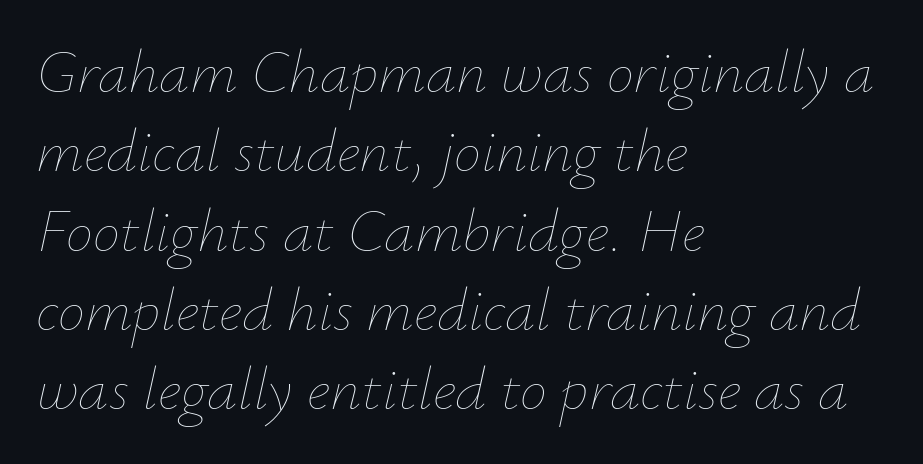
{"italic": "yes", "lean": "right", "slant_degrees": 12, "bold": "no", "weight": "thin", "width": "normal", "stroke_contrast": "low", "x_height": "small", "monospaced": "no", "underline": "no", "align": "left", "line_spacing": "normal", "line_spacing_ratio": 1.3, "letter_spacing": "normal", "letter_spacing_em": 0.0, "glyph_px": 61}
